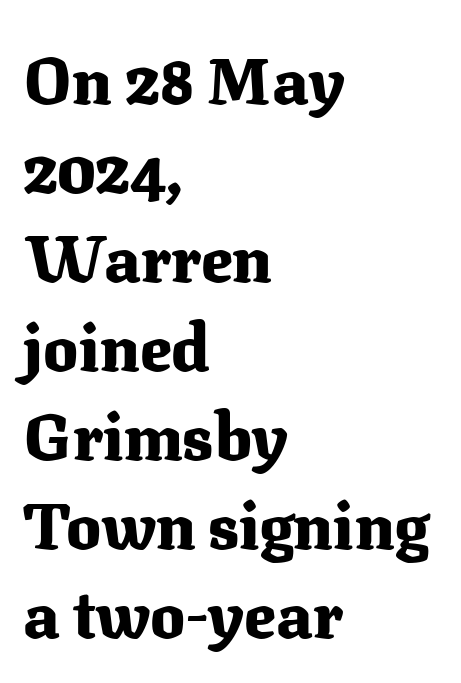
The image shows 65 px heavy serif type, upright; set left-aligned, normal line spacing (1.37x), normal letter spacing, not underlined; medium stroke contrast and a medium x-height.
